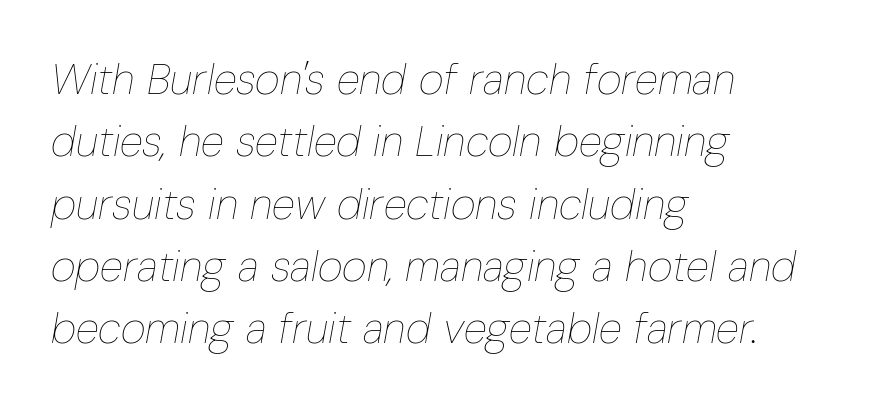
{"italic": "yes", "lean": "right", "slant_degrees": 10, "bold": "no", "weight": "thin", "width": "condensed", "stroke_contrast": "low", "x_height": "medium", "monospaced": "no", "underline": "no", "align": "left", "line_spacing": "normal", "line_spacing_ratio": 1.45, "letter_spacing": "normal", "letter_spacing_em": 0.0, "glyph_px": 43}
